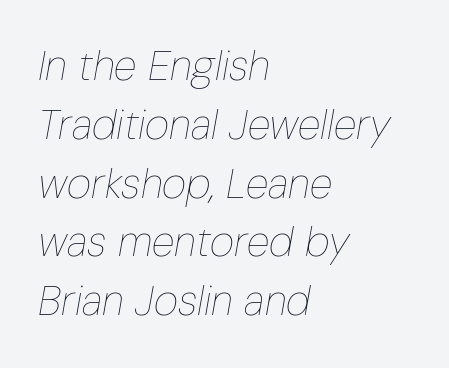
{"italic": "yes", "lean": "right", "slant_degrees": 10, "bold": "no", "weight": "thin", "width": "condensed", "stroke_contrast": "low", "x_height": "medium", "monospaced": "no", "underline": "no", "align": "left", "line_spacing": "normal", "line_spacing_ratio": 1.4, "letter_spacing": "normal", "letter_spacing_em": 0.0, "glyph_px": 42}
